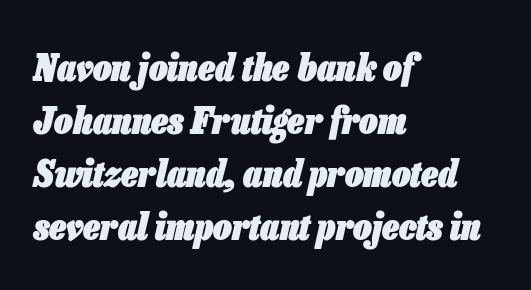
Each word holds together tightly as a unit, with standard inter-letter gaps. The face used here has the dense, thick strokes of a bold. No word sits above an underline. This is oblique type, the kind used for emphasis or titles. Horizontal bands of white between lines are of average thickness. These lines are rendered in a variable-pitch font.
